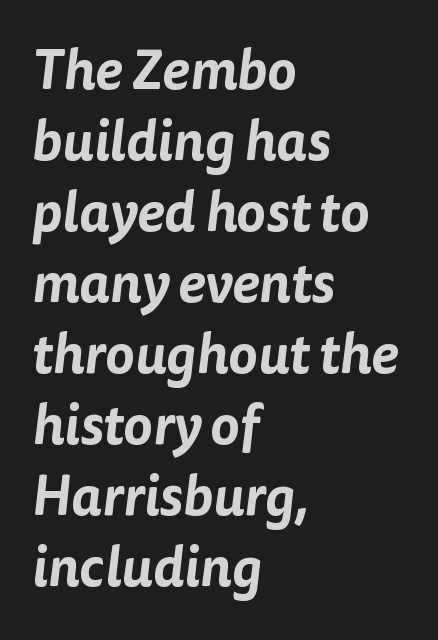
Q: Is the typeface a serif or a sans-serif typeface? A: Sans-serif.
Q: Is the text underlined? A: No.
Q: How is the paragraph aligned? A: Left-aligned.
Q: Is the spacing between letters normal or unusually wide? A: Normal.
Q: Is the spacing between lines tight, normal or loose? A: Normal.
Q: Width (condensed, normal, or wide)? A: Normal.
Q: Stroke contrast? A: Low.
Q: x-height? A: Medium.
Q: Monospaced? A: No.
